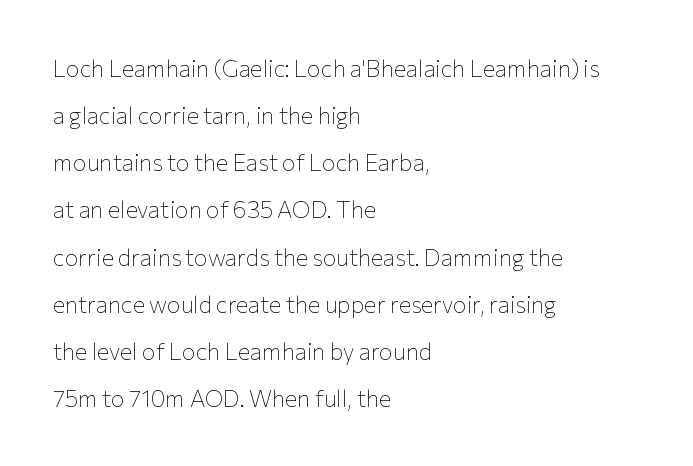
Q: Is the text bold? A: No.
Q: Is the text italic (slanted)? A: No, it is upright.
Q: Is the text underlined? A: No.
Q: How is the paragraph aligned? A: Left-aligned.
Q: Is the spacing between letters normal or unusually wide? A: Normal.
Q: Is the spacing between lines tight, normal or loose? A: Loose.
